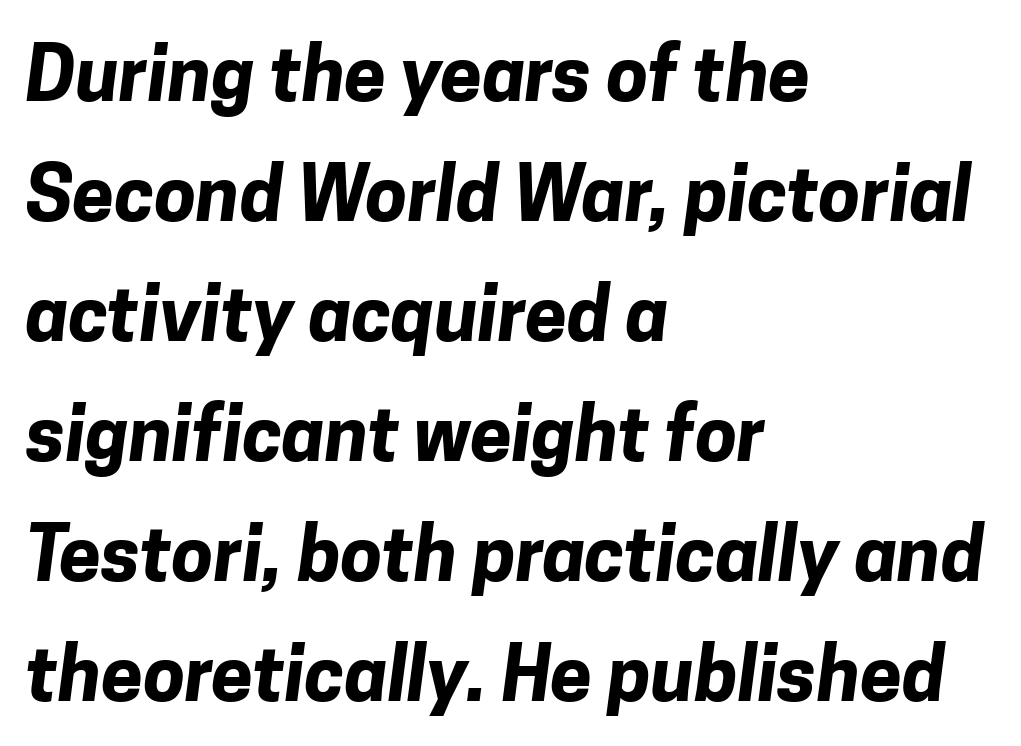
Between one letter and the next there's only the usual sliver of space. Emphasis by weight is at full strength: bold. Font category for this specimen: sans-serif. Summary of vertical rhythm: regular, with standard interline spacing. The ragged edge is on the right, which tells us the setting is flush left. Character widths vary here, with narrow letters taking less room than wide ones.
